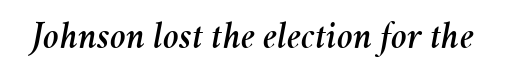
Q: Is the text italic (slanted)? A: Yes, it leans right by about 11 degrees.
Q: Is the text underlined? A: No.
Q: Is the spacing between letters normal or unusually wide? A: Normal.
Q: Width (condensed, normal, or wide)? A: Normal.
Q: Stroke contrast? A: Medium.
Q: x-height? A: Medium.
Q: Monospaced? A: No.
